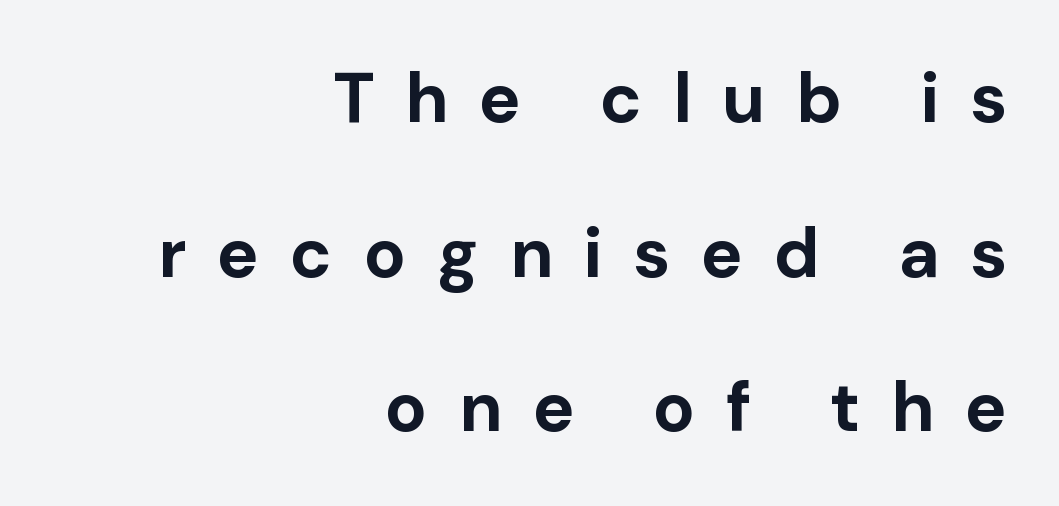
Q: Is the text bold? A: Yes.
Q: Is the text italic (slanted)? A: No, it is upright.
Q: Is the typeface a serif or a sans-serif typeface? A: Sans-serif.
Q: Is the text underlined? A: No.
Q: How is the paragraph aligned? A: Right-aligned.
Q: Is the spacing between letters normal or unusually wide? A: Unusually wide.
Q: Is the spacing between lines tight, normal or loose? A: Loose.
Q: Width (condensed, normal, or wide)? A: Normal.
Q: Stroke contrast? A: Low.
Q: x-height? A: Medium.
Q: Monospaced? A: No.
